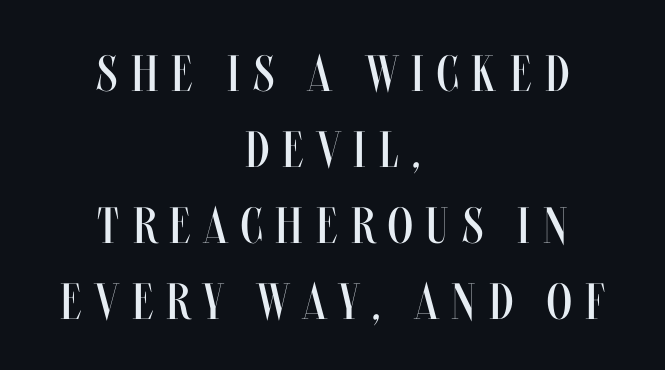
Q: Is the text bold? A: No.
Q: Is the text italic (slanted)? A: No, it is upright.
Q: Is the text underlined? A: No.
Q: How is the paragraph aligned? A: Centered.
Q: Is the spacing between letters normal or unusually wide? A: Unusually wide.
Q: Is the spacing between lines tight, normal or loose? A: Normal.
Q: Width (condensed, normal, or wide)? A: Condensed.
Q: Stroke contrast? A: Medium.
Q: x-height? A: Large.
Q: Monospaced? A: No.
